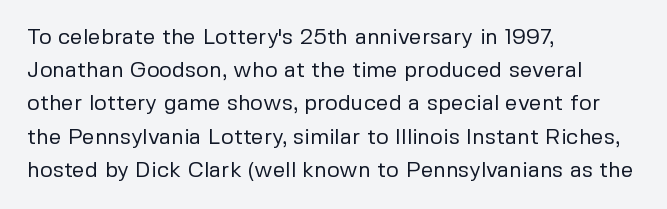
{"italic": "no", "bold": "no", "underline": "no", "align": "left", "line_spacing": "normal", "line_spacing_ratio": 1.51, "letter_spacing": "normal", "letter_spacing_em": 0.0, "glyph_px": 22}
